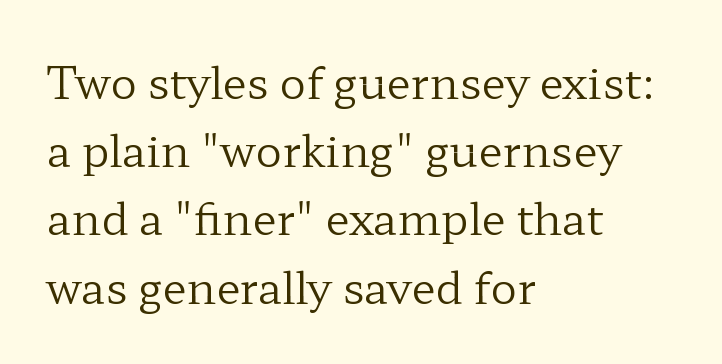
The face used here is proportionally spaced, like ordinary book or web type. In terms of leading, this rendering sits right in the middle. The typography opts for an upright posture over an oblique one. Descenders hang freely into open space.
